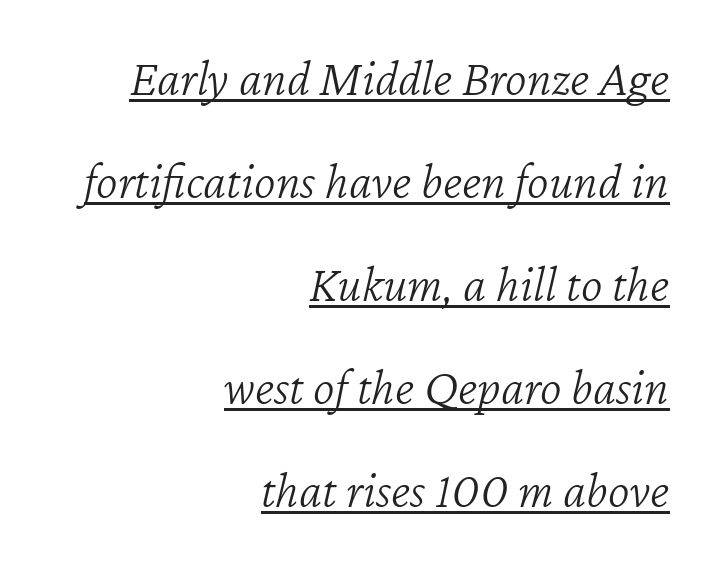
The image shows 52 px light type, italic (leaning right); set right-aligned, loose line spacing (1.98x), normal letter spacing, underlined; low stroke contrast and a medium x-height.
